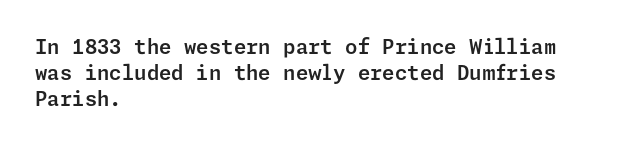
The image shows 20 px text type, upright; set left-aligned, normal line spacing (1.29x), normal letter spacing, not underlined.
